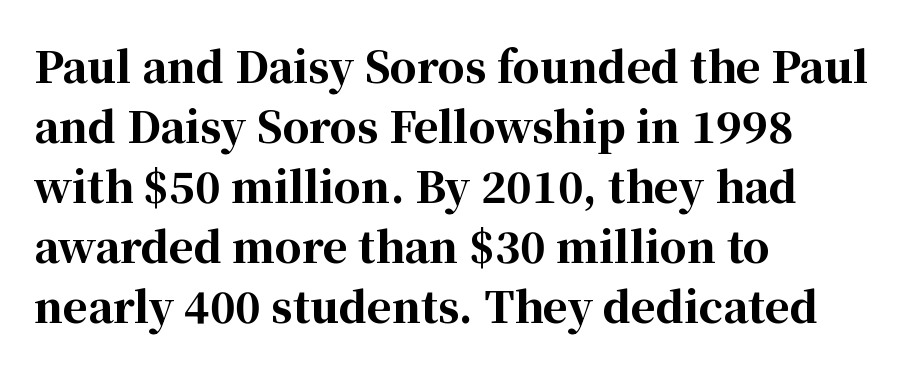
Q: Is the text bold? A: Yes.
Q: Is the text italic (slanted)? A: No, it is upright.
Q: Is the typeface a serif or a sans-serif typeface? A: Serif.
Q: Is the text underlined? A: No.
Q: How is the paragraph aligned? A: Left-aligned.
Q: Is the spacing between letters normal or unusually wide? A: Normal.
Q: Is the spacing between lines tight, normal or loose? A: Normal.
Q: Width (condensed, normal, or wide)? A: Normal.
Q: Stroke contrast? A: High.
Q: x-height? A: Medium.
Q: Monospaced? A: No.
